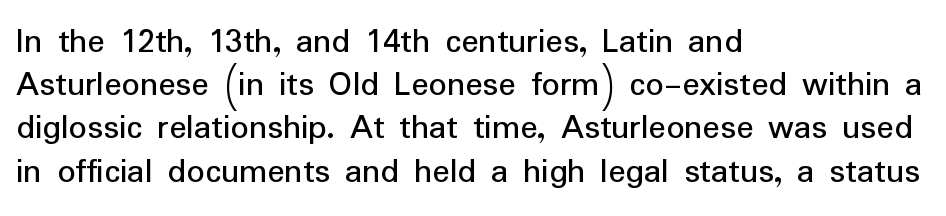
{"serif": "no", "italic": "no", "bold": "no", "weight": "regular", "width": "normal", "stroke_contrast": "low", "x_height": "medium", "monospaced": "no", "underline": "no", "align": "left", "line_spacing_ratio": 1.2, "letter_spacing": "normal", "letter_spacing_em": 0.0, "glyph_px": 36}
